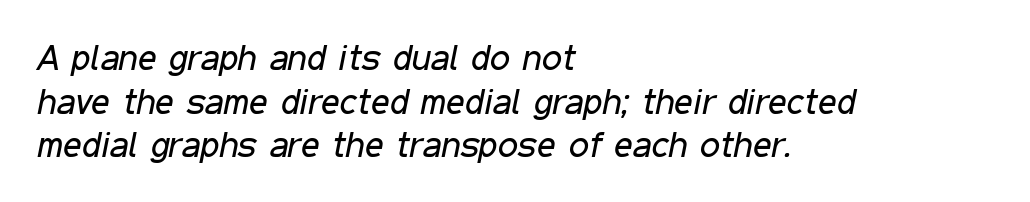
{"italic": "yes", "lean": "right", "slant_degrees": 11, "bold": "no", "weight": "regular", "width": "condensed", "stroke_contrast": "low", "x_height": "medium", "monospaced": "no", "underline": "no", "align": "left", "line_spacing_ratio": 1.21, "letter_spacing": "normal", "letter_spacing_em": 0.0, "glyph_px": 36}
